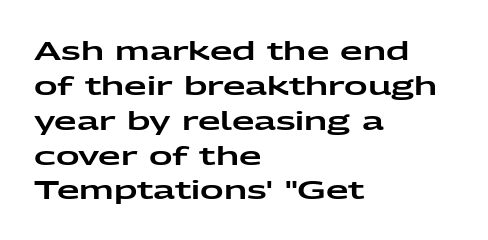
Q: Is the text italic (slanted)? A: No, it is upright.
Q: Is the text underlined? A: No.
Q: How is the paragraph aligned? A: Left-aligned.
Q: Is the spacing between letters normal or unusually wide? A: Normal.
Q: Is the spacing between lines tight, normal or loose? A: Normal.
